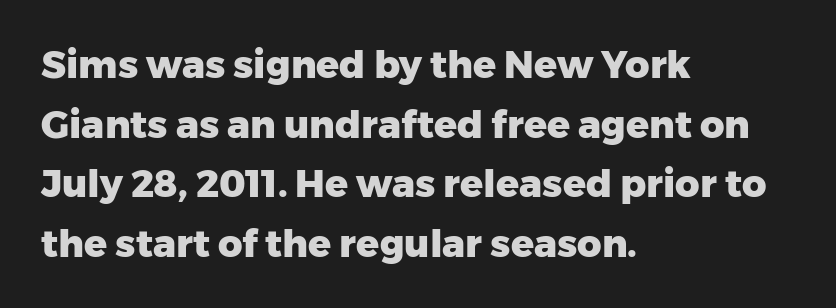
Q: Is the text bold? A: Yes.
Q: Is the text italic (slanted)? A: No, it is upright.
Q: Is the typeface a serif or a sans-serif typeface? A: Sans-serif.
Q: Is the text underlined? A: No.
Q: How is the paragraph aligned? A: Left-aligned.
Q: Is the spacing between letters normal or unusually wide? A: Normal.
Q: Is the spacing between lines tight, normal or loose? A: Normal.
Q: Width (condensed, normal, or wide)? A: Normal.
Q: Stroke contrast? A: Low.
Q: x-height? A: Medium.
Q: Monospaced? A: No.
